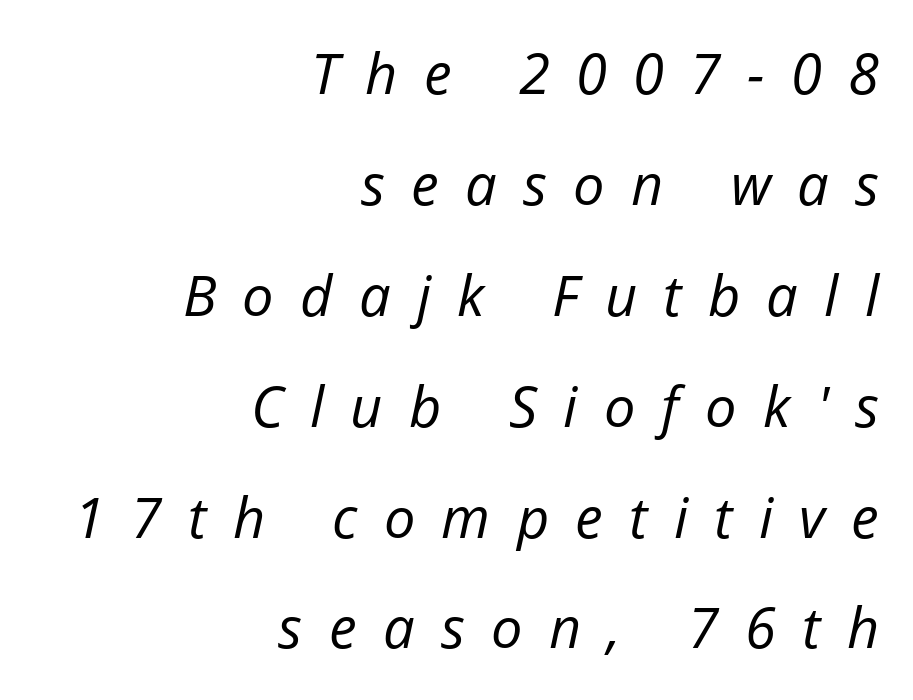
The image shows 56 px regular-weight type, italic (leaning right); set right-aligned, loose line spacing (1.98x), unusually wide letter spacing (+0.47 em), not underlined; low stroke contrast and a medium x-height.
